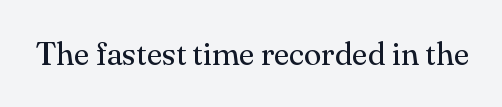
{"serif": "yes", "italic": "no", "bold": "no", "weight": "regular", "width": "normal", "stroke_contrast": "medium", "x_height": "small", "monospaced": "no", "underline": "no", "letter_spacing": "normal", "letter_spacing_em": 0.0, "glyph_px": 32}
